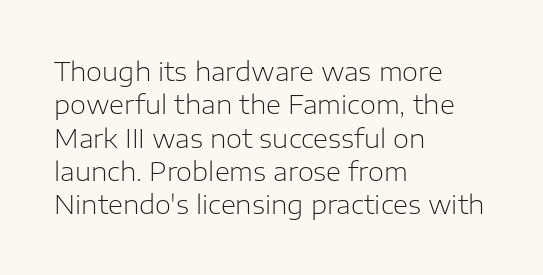
{"italic": "no", "bold": "no", "underline": "no", "align": "left", "line_spacing": "normal", "line_spacing_ratio": 1.28, "letter_spacing": "normal", "letter_spacing_em": 0.0, "glyph_px": 26}
